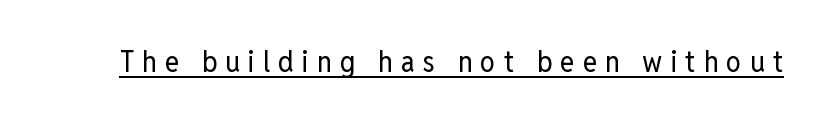
The image shows 30 px regular-weight, condensed sans-serif type, upright; set unusually wide letter spacing (+0.27 em), underlined; low stroke contrast and a medium x-height.
